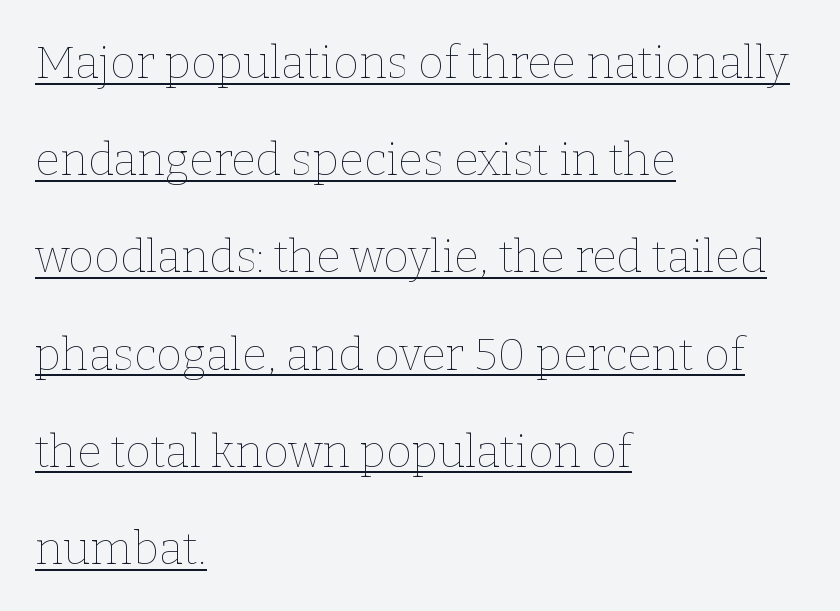
The image shows 45 px thin type, upright; set left-aligned, loose line spacing (2.16x), normal letter spacing, underlined; low stroke contrast and a medium x-height.
